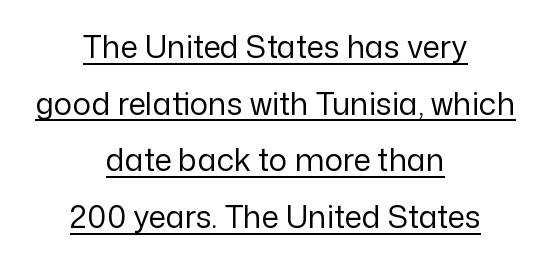
The image shows 31 px regular-weight sans-serif type, upright; set centered, line spacing 1.83x, normal letter spacing, underlined; low stroke contrast and a medium x-height.
